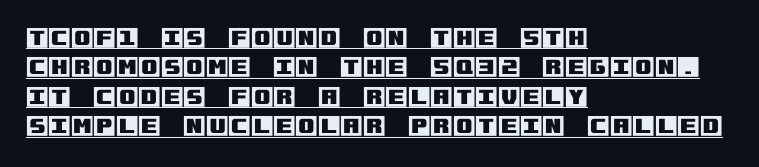
Posture: upright roman. The rendering uses a moderate line-height, typical for paragraphs. The line texture is even and compact thanks to regular tracking. Line beginnings align vertically; line endings do not. In designer terms, the underline attribute is active on this setting.
